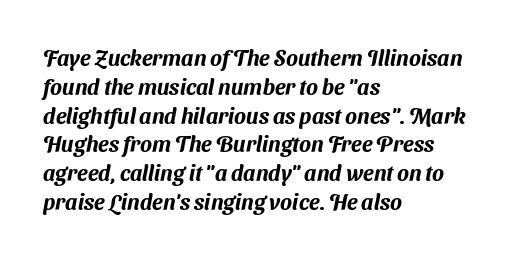
Q: Is the text underlined? A: No.
Q: How is the paragraph aligned? A: Left-aligned.
Q: Is the spacing between letters normal or unusually wide? A: Normal.
Q: Is the spacing between lines tight, normal or loose? A: Normal.
